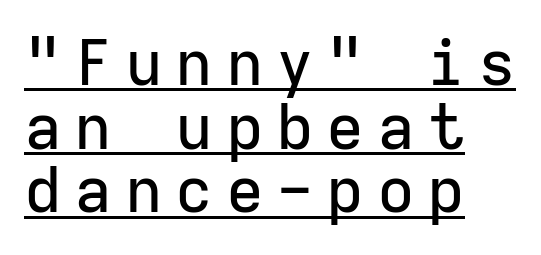
The axis of the letterforms is exactly vertical. Look at the tracking — it's clearly loosened, letters drifting apart. Classification — sans serif. Is this a fixed-width face? Yes — each glyph sits in an identical cell. Every row of glyphs begins at an identical x-position on the left.
